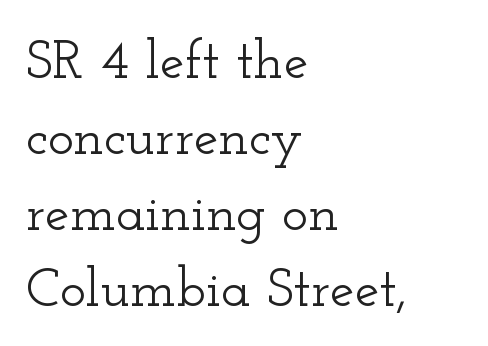
Q: Is the text italic (slanted)? A: No, it is upright.
Q: Is the typeface a serif or a sans-serif typeface? A: Serif.
Q: Is the text underlined? A: No.
Q: How is the paragraph aligned? A: Left-aligned.
Q: Is the spacing between letters normal or unusually wide? A: Normal.
Q: Is the spacing between lines tight, normal or loose? A: Normal.
Q: Width (condensed, normal, or wide)? A: Wide.
Q: Stroke contrast? A: Low.
Q: x-height? A: Small.
Q: Monospaced? A: No.
